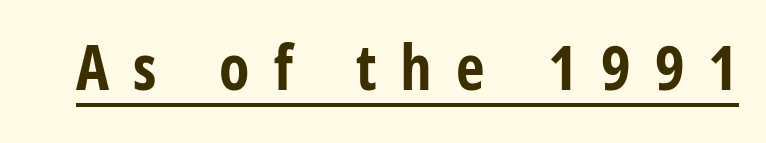
{"serif": "no", "italic": "no", "bold": "yes", "weight": "bold", "width": "condensed", "stroke_contrast": "low", "x_height": "large", "monospaced": "no", "underline": "yes", "letter_spacing": "wide", "letter_spacing_em": 0.38, "glyph_px": 63}
